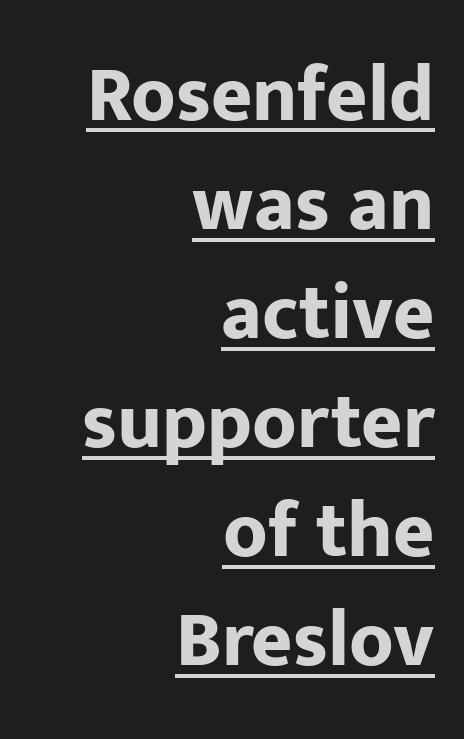
{"serif": "no", "italic": "no", "bold": "yes", "weight": "bold", "width": "normal", "stroke_contrast": "low", "x_height": "medium", "monospaced": "no", "underline": "yes", "align": "right", "line_spacing": "normal", "line_spacing_ratio": 1.38, "letter_spacing": "normal", "letter_spacing_em": 0.0, "glyph_px": 79}
